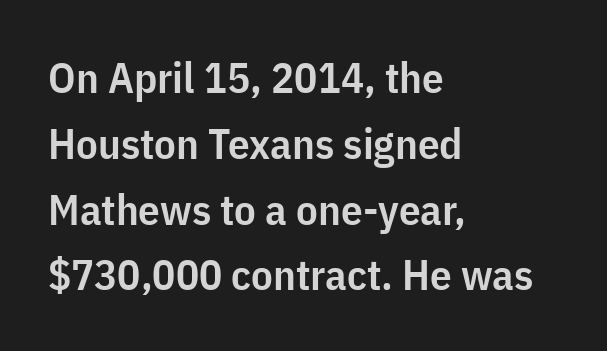
{"serif": "no", "italic": "no", "bold": "semi", "weight": "semibold", "width": "condensed", "stroke_contrast": "low", "x_height": "medium", "monospaced": "no", "underline": "no", "align": "left", "line_spacing": "normal", "line_spacing_ratio": 1.53, "letter_spacing": "normal", "letter_spacing_em": 0.0, "glyph_px": 43}
